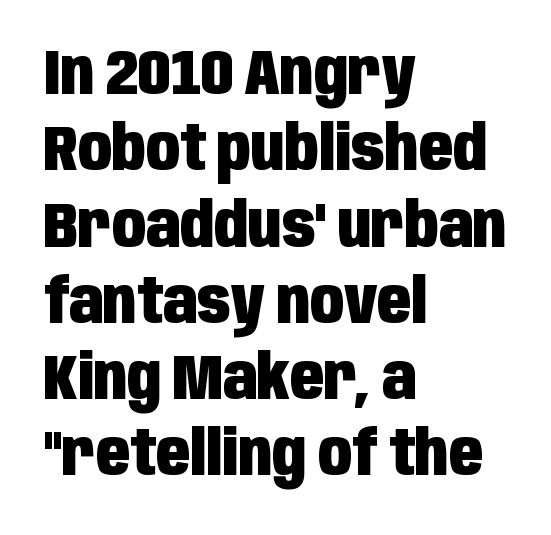
The image shows 62 px heavy, condensed sans-serif type, upright; set left-aligned, line spacing 1.23x, normal letter spacing, not underlined; low stroke contrast and a large x-height.
